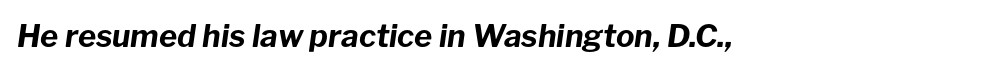
{"italic": "yes", "lean": "right", "slant_degrees": 8, "bold": "yes", "weight": "bold", "width": "normal", "stroke_contrast": "low", "x_height": "medium", "monospaced": "no", "underline": "no", "letter_spacing": "normal", "letter_spacing_em": 0.0, "glyph_px": 31}
